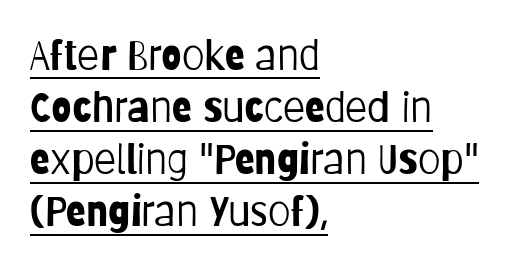
The image shows 41 px light, condensed sans-serif type, upright; set left-aligned, normal line spacing (1.27x), normal letter spacing, underlined; low stroke contrast and a large x-height.
